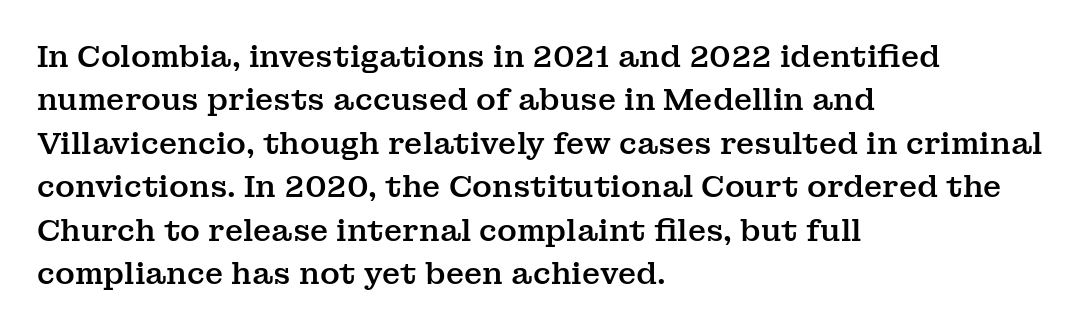
{"serif": "yes", "italic": "no", "width": "normal", "stroke_contrast": "medium", "x_height": "medium", "monospaced": "no", "underline": "no", "align": "left", "line_spacing": "normal", "line_spacing_ratio": 1.45, "letter_spacing": "normal", "letter_spacing_em": 0.0, "glyph_px": 30}
